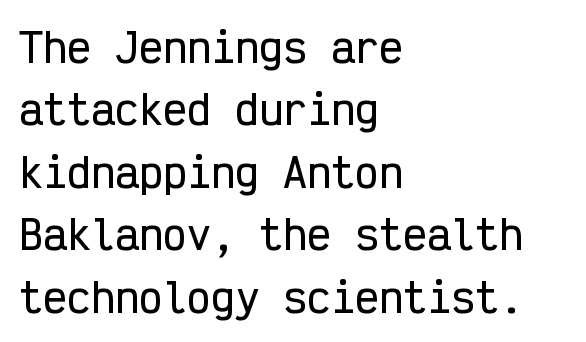
Each letter's strokes conclude bluntly, with no projecting serifs. No extra tracking has been applied to these lines. Descenders are the only things crossing below the line. Leftover space on each line is placed entirely after the last word.
